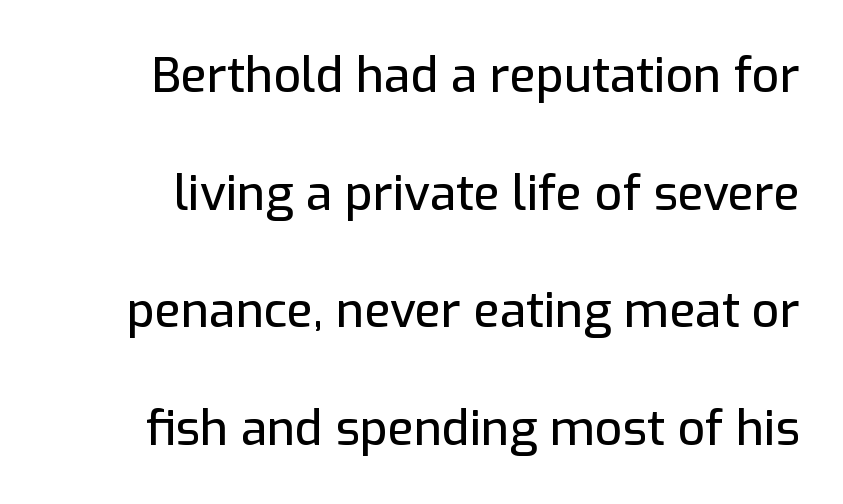
The image shows 48 px sans-serif type, upright; set loose line spacing (2.45x), normal letter spacing, not underlined; low stroke contrast and a medium x-height.
